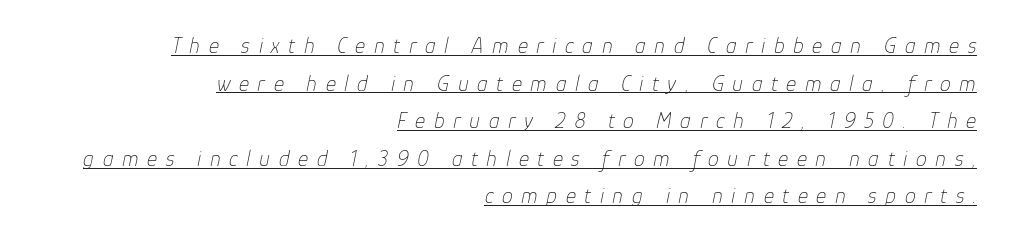
Q: Is the text bold? A: No.
Q: Is the text italic (slanted)? A: Yes, it leans right by about 12 degrees.
Q: Is the text underlined? A: Yes.
Q: How is the paragraph aligned? A: Right-aligned.
Q: Is the spacing between letters normal or unusually wide? A: Unusually wide.
